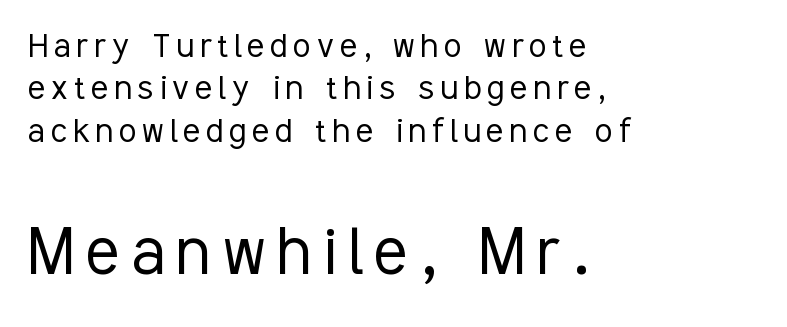
The image shows 79 px light, condensed sans-serif type, upright; set left-aligned, tight line spacing (1.06x), not underlined; the second (bottom) block is 1.98x larger; low stroke contrast and a medium x-height.
